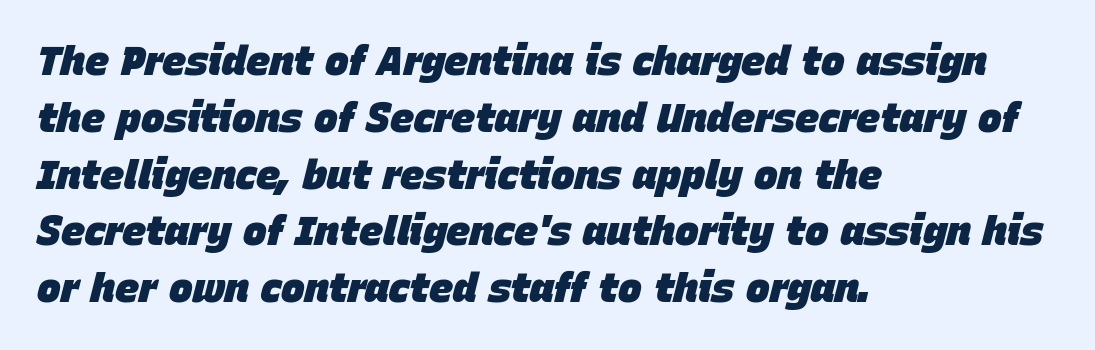
The image shows 40 px heavy type, italic (leaning right); set left-aligned, normal line spacing (1.42x), normal letter spacing, not underlined; low stroke contrast and a large x-height.
